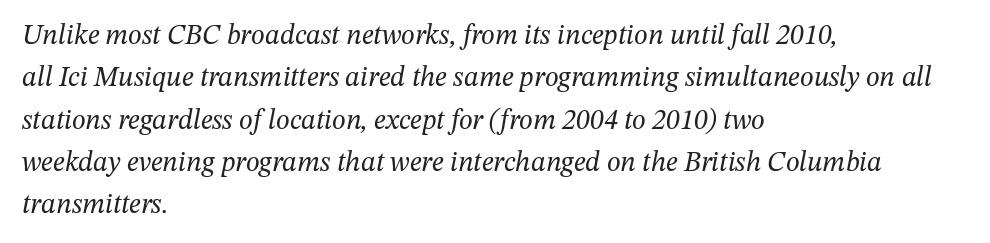
{"serif": "yes", "italic": "yes", "lean": "right", "slant_degrees": 12, "bold": "no", "weight": "regular", "width": "normal", "stroke_contrast": "medium", "x_height": "medium", "monospaced": "no", "underline": "no", "align": "left", "line_spacing": "normal", "line_spacing_ratio": 1.51, "letter_spacing": "normal", "letter_spacing_em": 0.0, "glyph_px": 28}
